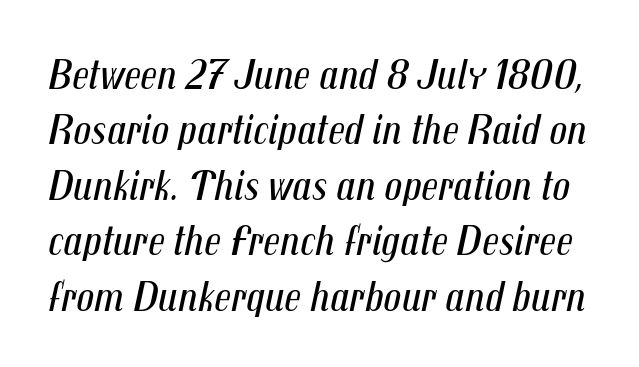
Q: Is the text bold? A: No.
Q: Is the text italic (slanted)? A: Yes, it leans right by about 12 degrees.
Q: Is the text underlined? A: No.
Q: Is the spacing between letters normal or unusually wide? A: Normal.
Q: Is the spacing between lines tight, normal or loose? A: Normal.
Q: Width (condensed, normal, or wide)? A: Condensed.
Q: Stroke contrast? A: Medium.
Q: x-height? A: Medium.
Q: Monospaced? A: No.
